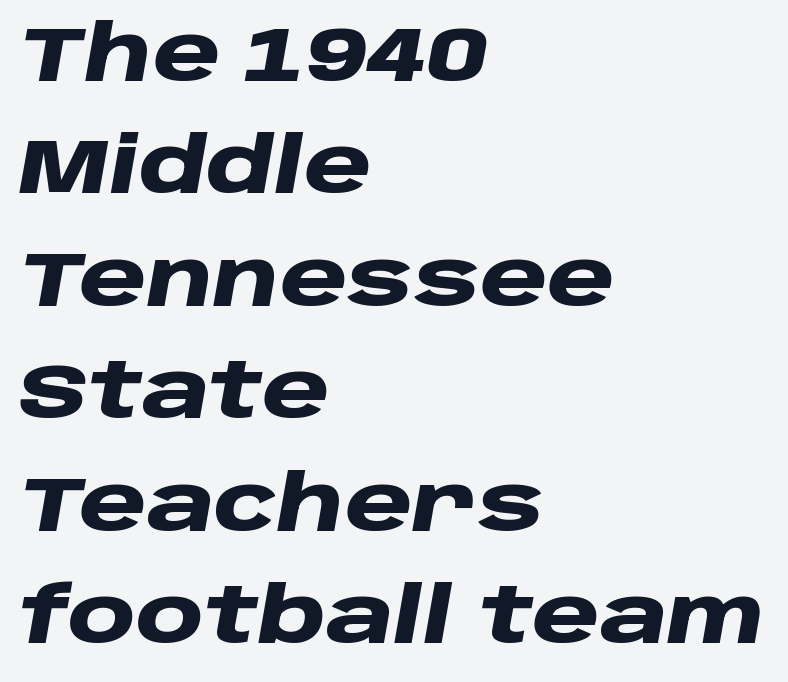
Q: Is the text bold? A: Yes.
Q: Is the text italic (slanted)? A: Yes, it leans right by about 10 degrees.
Q: Is the text underlined? A: No.
Q: How is the paragraph aligned? A: Left-aligned.
Q: Is the spacing between letters normal or unusually wide? A: Normal.
Q: Is the spacing between lines tight, normal or loose? A: Normal.
Q: Width (condensed, normal, or wide)? A: Wide.
Q: Stroke contrast? A: Low.
Q: x-height? A: Large.
Q: Monospaced? A: No.
